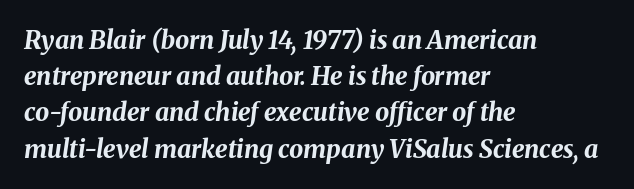
The image shows 25 px bold type, italic (leaning right); set left-aligned, normal line spacing (1.45x), normal letter spacing, not underlined.
